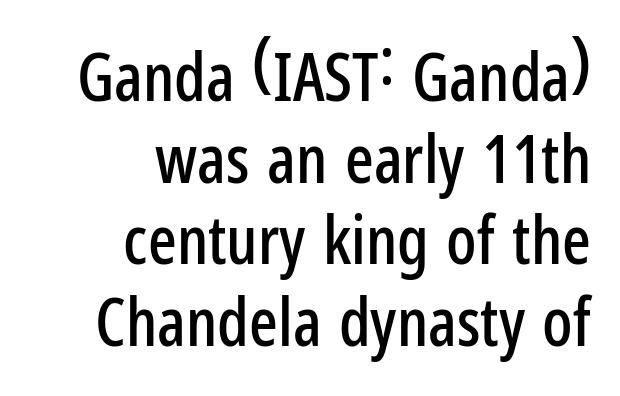
Q: Is the text italic (slanted)? A: No, it is upright.
Q: Is the typeface a serif or a sans-serif typeface? A: Sans-serif.
Q: Is the text underlined? A: No.
Q: How is the paragraph aligned? A: Right-aligned.
Q: Is the spacing between letters normal or unusually wide? A: Normal.
Q: Width (condensed, normal, or wide)? A: Condensed.
Q: Stroke contrast? A: Low.
Q: x-height? A: Medium.
Q: Monospaced? A: No.
